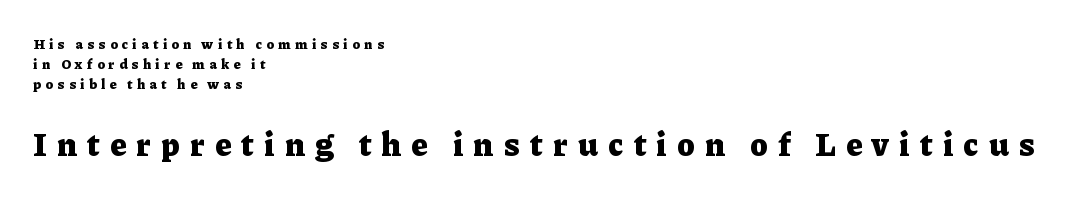
The image shows 33 px heavy serif type, upright; set left-aligned, normal line spacing (1.42x), unusually wide letter spacing (+0.32 em), not underlined; the second (bottom) block is 2.36x larger; low stroke contrast and a medium x-height.
